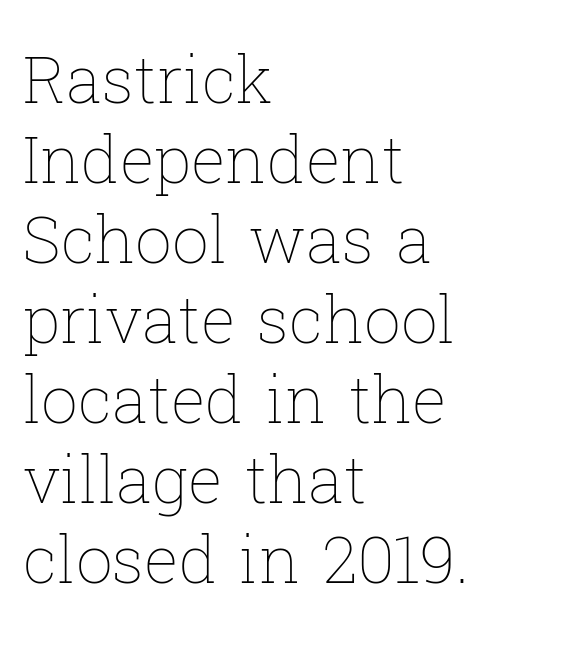
The letters sit at their default tracking, neither squeezed nor spread. Horizontally, the lines are justified to the leading edge only. The face used here is proportionally spaced, like ordinary book or web type. Every stem runs plumb, perpendicular to the baseline.
